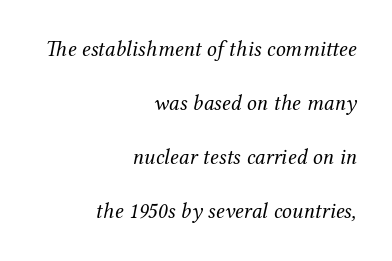
Q: Is the text bold? A: No.
Q: Is the text italic (slanted)? A: Yes, it leans right by about 12 degrees.
Q: Is the text underlined? A: No.
Q: How is the paragraph aligned? A: Right-aligned.
Q: Is the spacing between letters normal or unusually wide? A: Normal.
Q: Is the spacing between lines tight, normal or loose? A: Loose.
